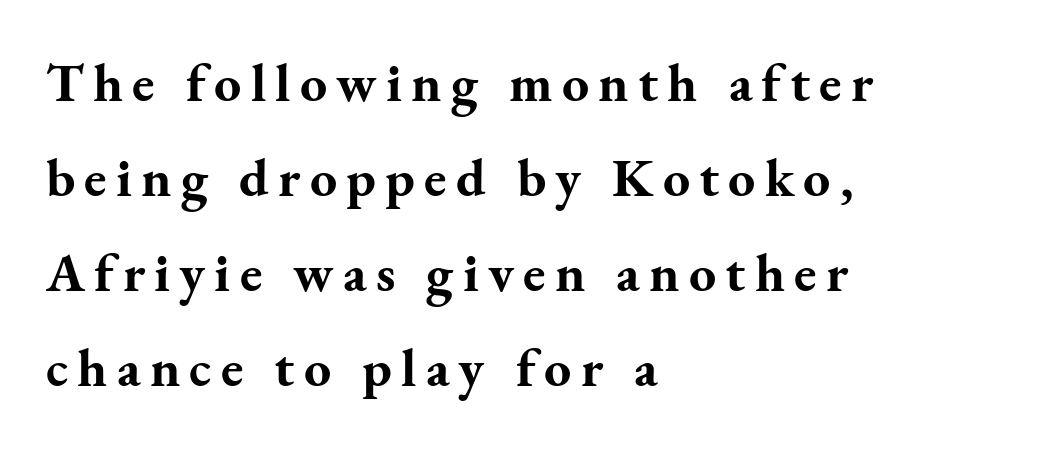
Looks like regular typesetting: each glyph gets only the width it needs. The text was rendered using a seriffed face with decorative stroke endings. Short and long lines alike share a common starting point at left. The glyphs are unaccompanied by any horizontal stroke below them. Nope, not italic — everything's standing straight.
